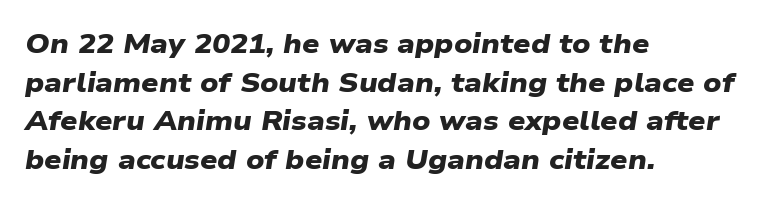
Q: Is the text bold? A: Yes.
Q: Is the text underlined? A: No.
Q: How is the paragraph aligned? A: Left-aligned.
Q: Is the spacing between letters normal or unusually wide? A: Normal.
Q: Is the spacing between lines tight, normal or loose? A: Normal.
